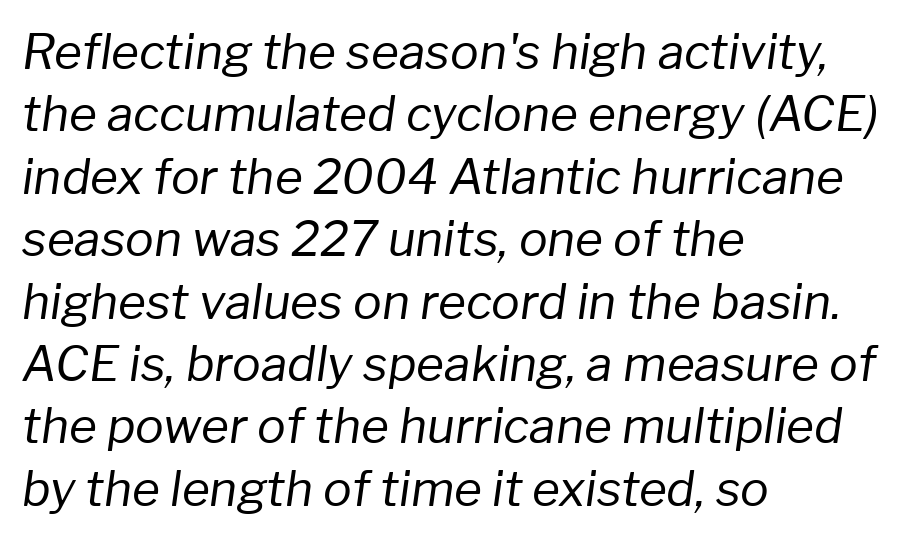
Q: Is the text bold? A: No.
Q: Is the text italic (slanted)? A: Yes, it leans right by about 8 degrees.
Q: Is the text underlined? A: No.
Q: How is the paragraph aligned? A: Left-aligned.
Q: Is the spacing between letters normal or unusually wide? A: Normal.
Q: Is the spacing between lines tight, normal or loose? A: Normal.
Q: Width (condensed, normal, or wide)? A: Normal.
Q: Stroke contrast? A: Low.
Q: x-height? A: Medium.
Q: Monospaced? A: No.
